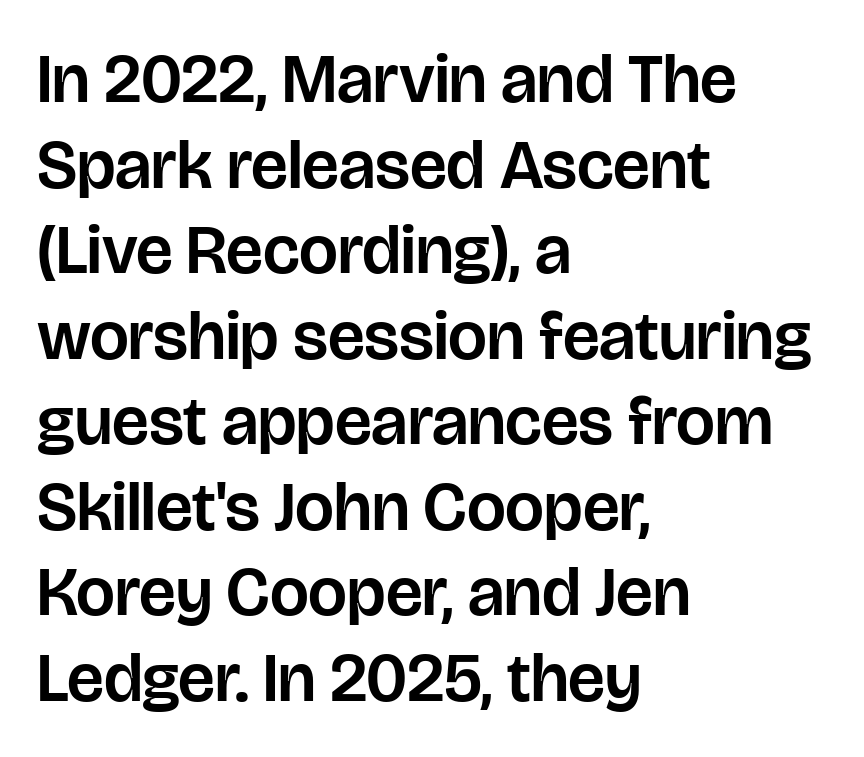
Q: Is the text italic (slanted)? A: No, it is upright.
Q: Is the typeface a serif or a sans-serif typeface? A: Sans-serif.
Q: Is the text underlined? A: No.
Q: How is the paragraph aligned? A: Left-aligned.
Q: Is the spacing between letters normal or unusually wide? A: Normal.
Q: Width (condensed, normal, or wide)? A: Normal.
Q: Stroke contrast? A: Low.
Q: x-height? A: Large.
Q: Monospaced? A: No.
